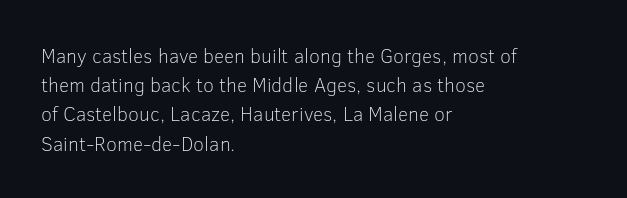
The image shows 20 px text type, upright; set left-aligned, normal line spacing (1.46x), normal letter spacing, not underlined.
